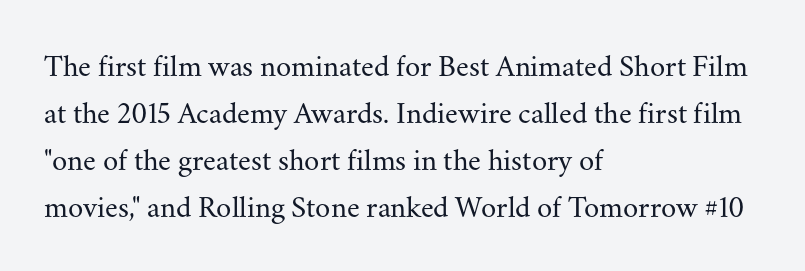
The image shows 31 px regular-weight serif type, upright; set left-aligned, normal line spacing (1.52x), normal letter spacing, not underlined; medium stroke contrast and a small x-height.
